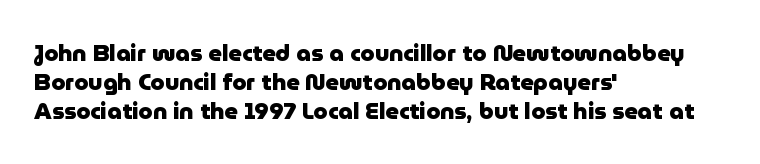
The typography opts for an upright posture over an oblique one. What weight is shown? A full bold with thick strokes. How would I describe the line gaps? Plain and ordinary. Each line starts at the same left margin while the right side varies.
